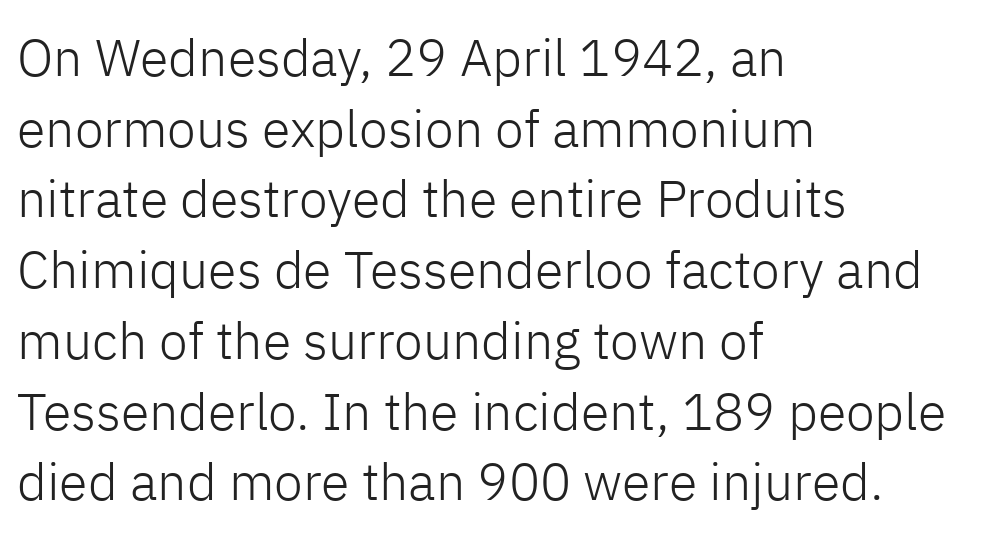
The image shows 52 px light sans-serif type, upright; set left-aligned, normal line spacing (1.36x), normal letter spacing, not underlined; low stroke contrast and a medium x-height.
